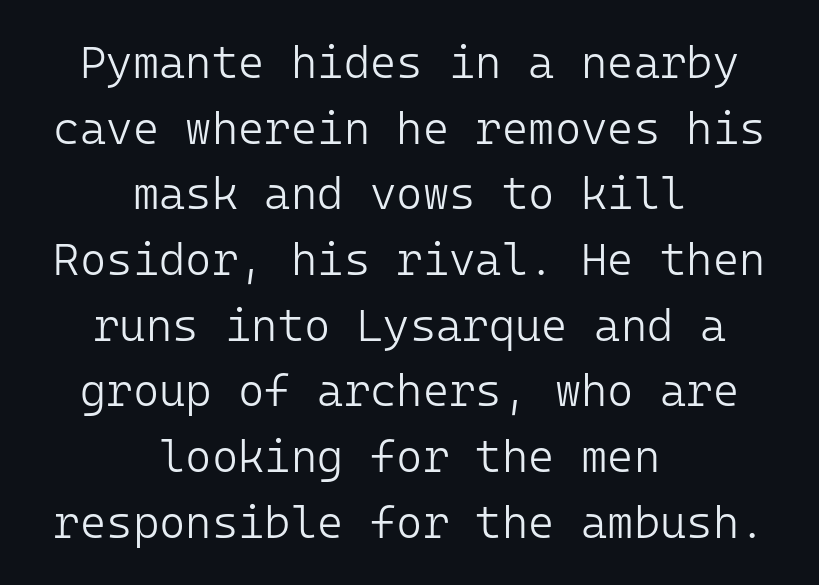
Q: Is the text bold? A: No.
Q: Is the text italic (slanted)? A: No, it is upright.
Q: Is the typeface a serif or a sans-serif typeface? A: Sans-serif.
Q: Is the text underlined? A: No.
Q: How is the paragraph aligned? A: Centered.
Q: Is the spacing between letters normal or unusually wide? A: Normal.
Q: Is the spacing between lines tight, normal or loose? A: Normal.
Q: Width (condensed, normal, or wide)? A: Normal.
Q: Stroke contrast? A: Low.
Q: x-height? A: Medium.
Q: Monospaced? A: Yes.
